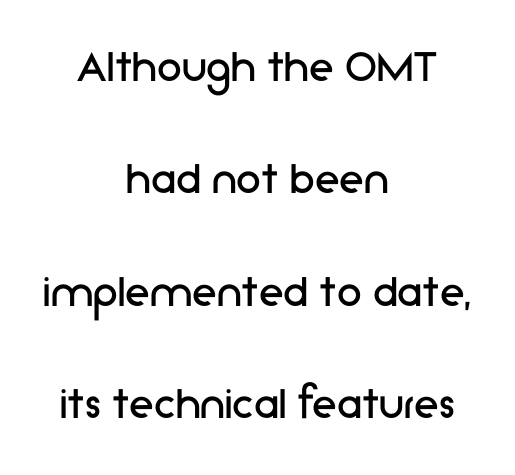
Looks like regular typesetting: each glyph gets only the width it needs. Notice how the stems are strictly vertical — no italics here. Descenders hang freely into open space. In terms of leading, this rendering errs on the spacious side.
